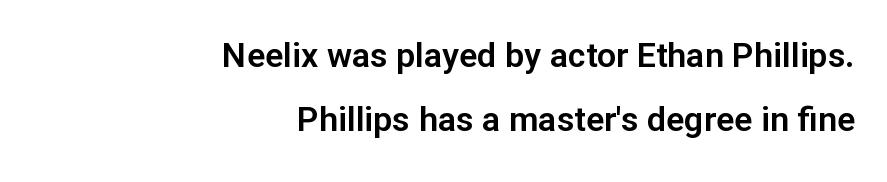
Standard letterfit; no display-style spreading of the glyphs. In terms of posture, this sample is upright. A student would call this right alignment; a typographer would say flush right, rag left. Bare-footed words on every line. You can tell from the bare stems that sans-serif type was used. This sample has the flowing, uneven cadence of proportional lettering.
